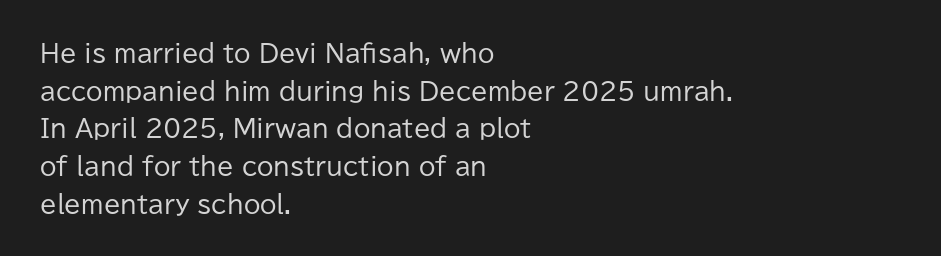
The setting favours the left margin, as ordinary paragraphs usually do. The face looks like a standard text weight, possibly lighter. Each row of text sits above clean, open space. Posture: straight, roman, zero tilt.
